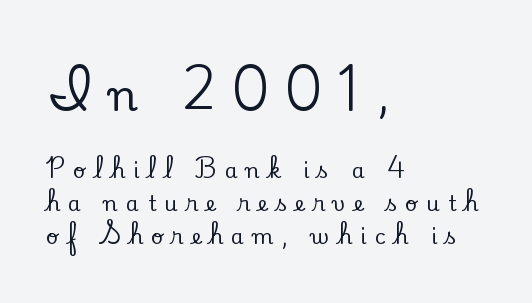
Compared with typical paragraphs, the rows here are spaced about the same. Someone cranked the tracking dial way up on this one. What kind of face is this? One with serifs. If you drew a line through each stem, it would be perfectly vertical. Caption: upper text group enlarged, lower text group reduced.
